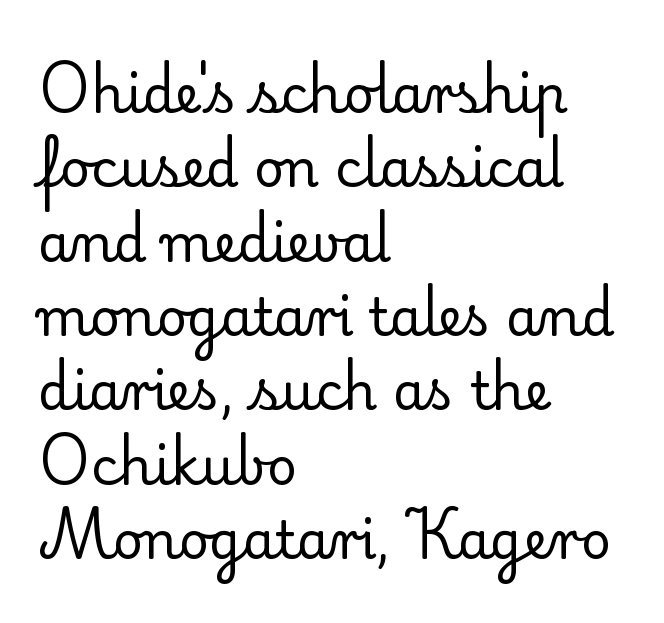
{"serif": "yes", "italic": "no", "bold": "no", "weight": "regular", "width": "normal", "stroke_contrast": "low", "x_height": "small", "monospaced": "no", "underline": "no", "align": "left", "line_spacing": "normal", "line_spacing_ratio": 1.43, "letter_spacing": "normal", "letter_spacing_em": 0.0, "glyph_px": 52}
